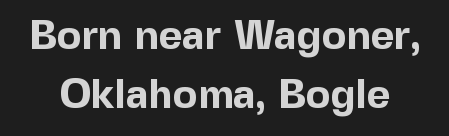
Weight: bold. The specimen reads as upright at a glance. This sample uses a sans-serif face. Each new line begins a customary step beneath the previous one.
